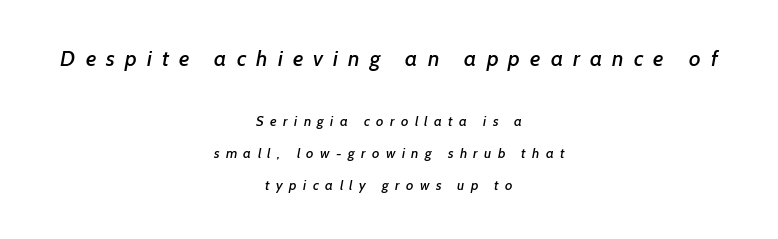
The image shows 22 px text type; set centered, loose line spacing (2.29x), unusually wide letter spacing (+0.46 em), not underlined; the first (top) block is 1.57x larger.
